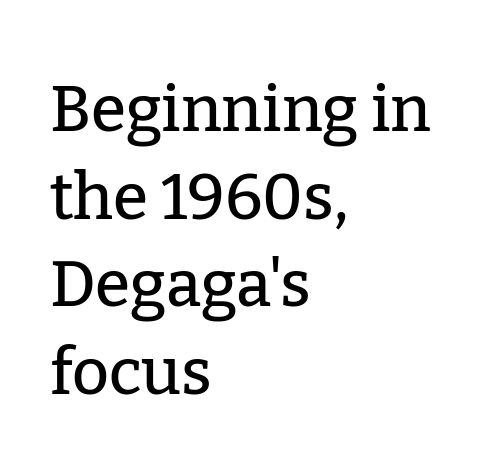
The image shows 64 px serif type, upright; set left-aligned, normal line spacing (1.37x), normal letter spacing, not underlined; low stroke contrast and a medium x-height.
